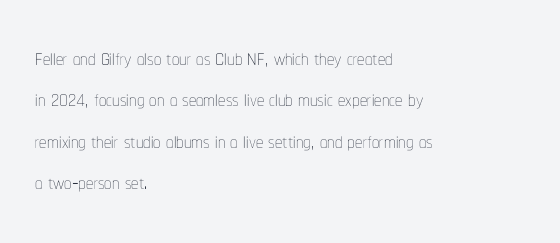
{"italic": "no", "bold": "no", "weight": "thin", "width": "condensed", "stroke_contrast": "low", "x_height": "medium", "monospaced": "no", "underline": "no", "align": "left", "line_spacing": "normal", "line_spacing_ratio": 1.43, "letter_spacing": "normal", "letter_spacing_em": 0.0, "glyph_px": 29}
